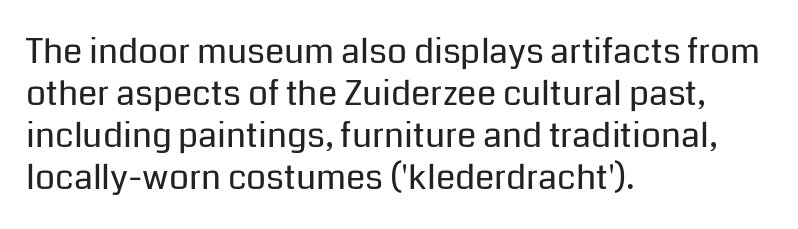
{"serif": "no", "italic": "no", "bold": "no", "weight": "regular", "width": "normal", "stroke_contrast": "low", "x_height": "medium", "monospaced": "no", "underline": "no", "align": "left", "line_spacing_ratio": 1.2, "letter_spacing": "normal", "letter_spacing_em": 0.0, "glyph_px": 35}
